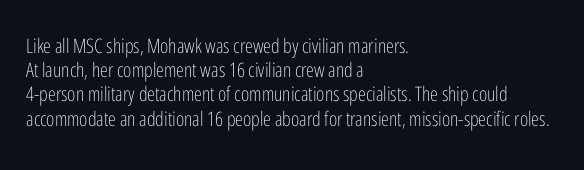
The image shows 20 px text type, upright; set left-aligned, line spacing 1.21x, normal letter spacing, not underlined.
